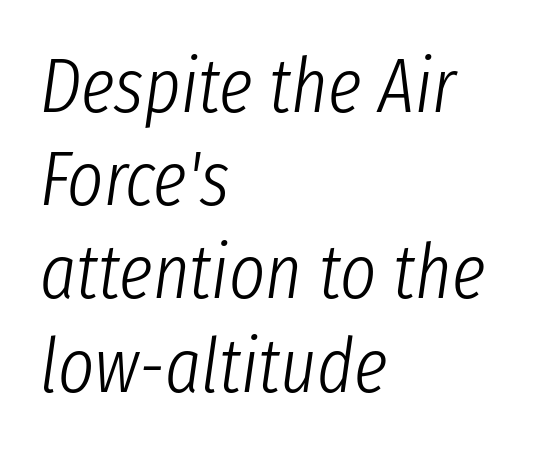
Q: Is the text bold? A: No.
Q: Is the text italic (slanted)? A: Yes, it leans right by about 8 degrees.
Q: Is the text underlined? A: No.
Q: How is the paragraph aligned? A: Left-aligned.
Q: Is the spacing between letters normal or unusually wide? A: Normal.
Q: Width (condensed, normal, or wide)? A: Condensed.
Q: Stroke contrast? A: Low.
Q: x-height? A: Medium.
Q: Monospaced? A: No.
